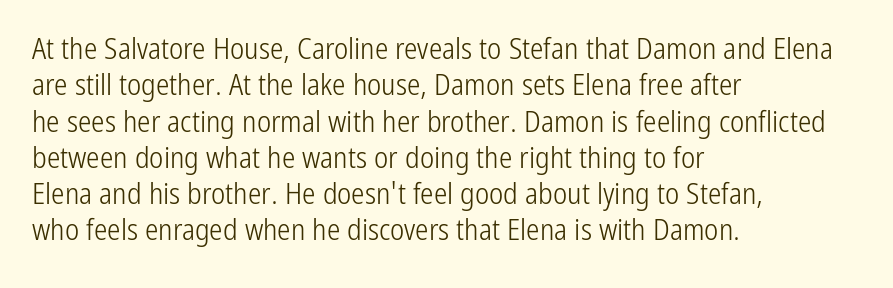
{"serif": "no", "italic": "no", "bold": "no", "weight": "light", "width": "condensed", "stroke_contrast": "low", "x_height": "medium", "monospaced": "no", "underline": "no", "align": "left", "line_spacing_ratio": 1.21, "letter_spacing": "normal", "letter_spacing_em": 0.0, "glyph_px": 30}
